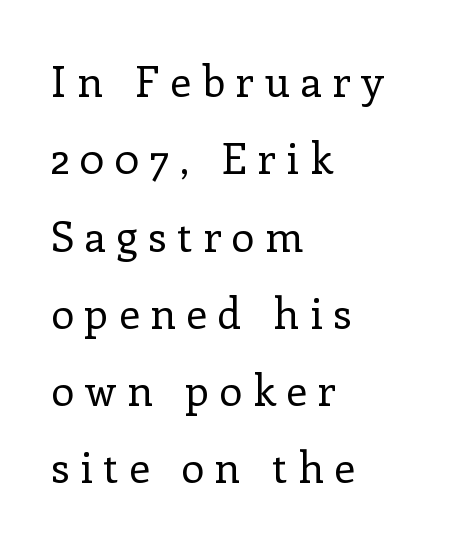
{"serif": "yes", "italic": "no", "bold": "no", "weight": "regular", "width": "normal", "stroke_contrast": "low", "x_height": "medium", "monospaced": "no", "underline": "no", "align": "left", "line_spacing_ratio": 1.84, "letter_spacing": "wide", "letter_spacing_em": 0.25, "glyph_px": 42}
